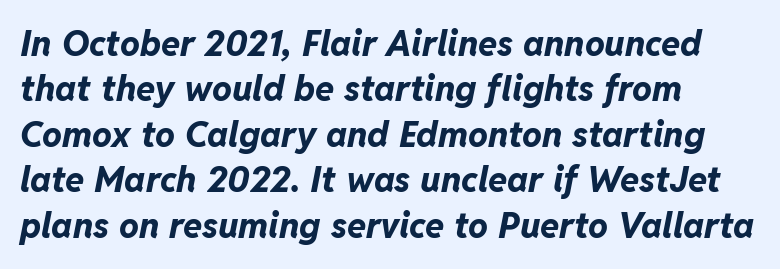
The image shows 35 px bold type, italic (leaning right); set left-aligned, normal line spacing (1.3x), normal letter spacing, not underlined; low stroke contrast and a medium x-height.
